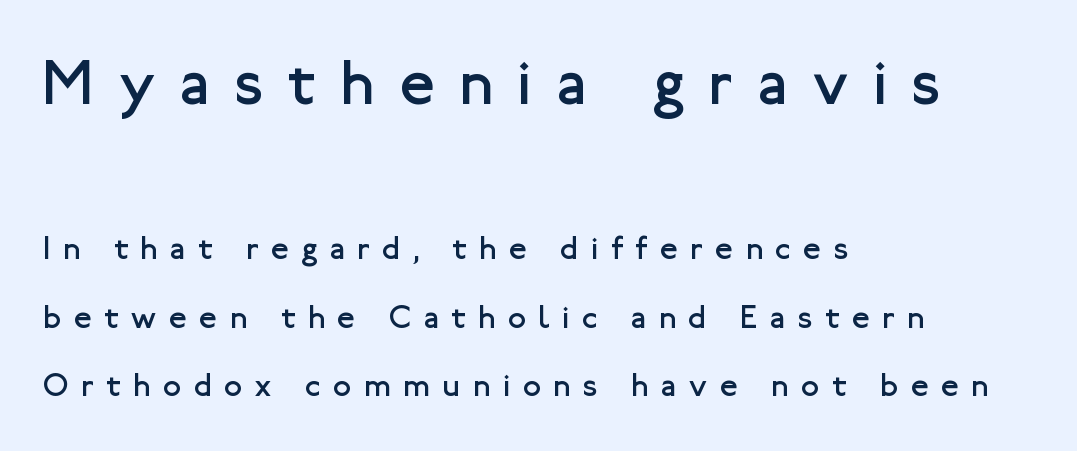
Q: Is the text bold? A: No.
Q: Is the text italic (slanted)? A: No, it is upright.
Q: Is the typeface a serif or a sans-serif typeface? A: Sans-serif.
Q: Is the text underlined? A: No.
Q: How is the paragraph aligned? A: Left-aligned.
Q: Is the spacing between letters normal or unusually wide? A: Unusually wide.
Q: Is the spacing between lines tight, normal or loose? A: Loose.
Q: Which block of text is set in a larger size, the first (top) or the second (bottom)? A: The first (top) one.
Q: Width (condensed, normal, or wide)? A: Normal.
Q: Stroke contrast? A: Low.
Q: x-height? A: Medium.
Q: Monospaced? A: No.
